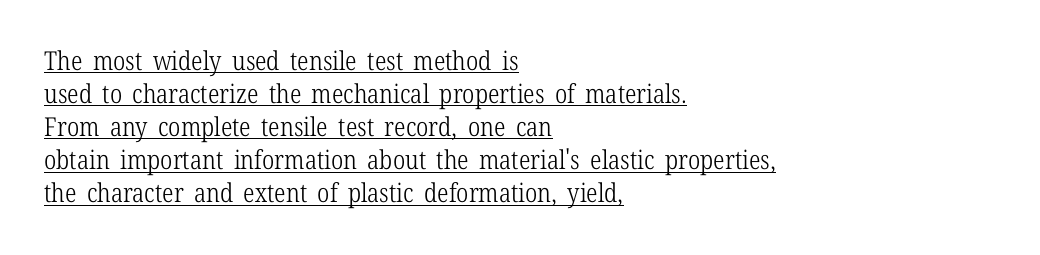
Q: Is the text bold? A: No.
Q: Is the text italic (slanted)? A: No, it is upright.
Q: Is the text underlined? A: Yes.
Q: How is the paragraph aligned? A: Left-aligned.
Q: Is the spacing between letters normal or unusually wide? A: Normal.
Q: Is the spacing between lines tight, normal or loose? A: Normal.
